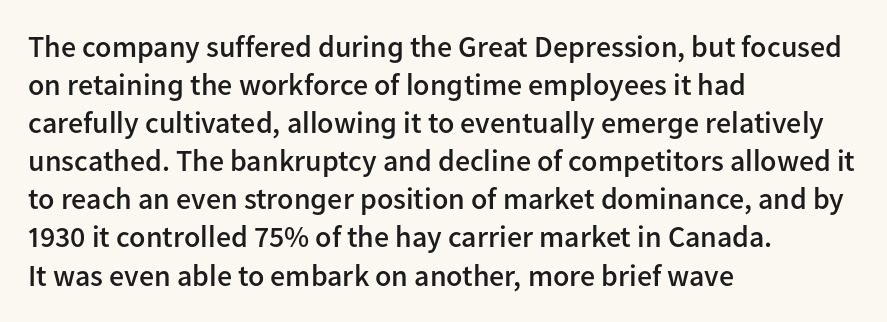
A roman cut, with each character standing at attention. In terms of weight, the rendering is demibold, just under bold. Each new line begins a customary step beneath the previous one. Inter-character spacing is left at the font's built-in metrics. Character widths vary here, with narrow letters taking less room than wide ones.
